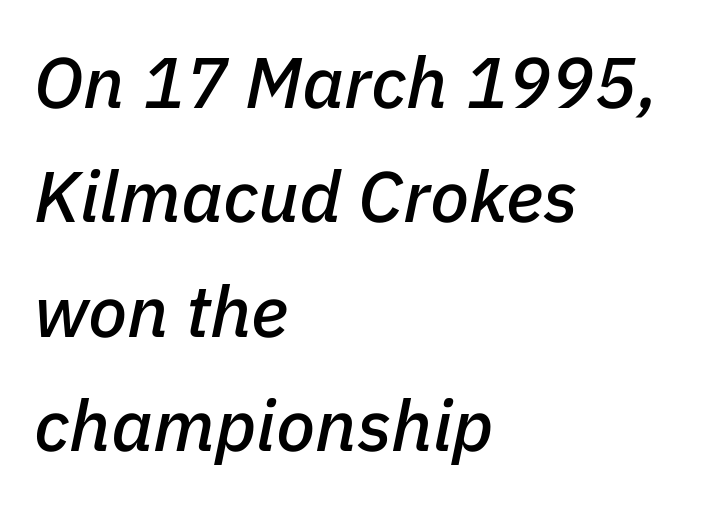
Is this a fixed-width face? No — the glyphs have proportional, varying widths. The rendering applies a slant to the glyphs. Interline gaps are of average width in this sample. A student would call this left alignment; a typographer would say flush left, rag right. The strip under each line holds only bare page. Caption: standard tracking, unaltered.
